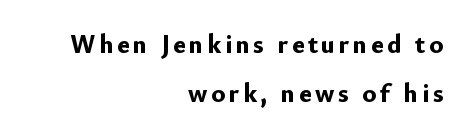
{"italic": "no", "bold": "yes", "underline": "no", "align": "right", "line_spacing_ratio": 1.87, "glyph_px": 26}
